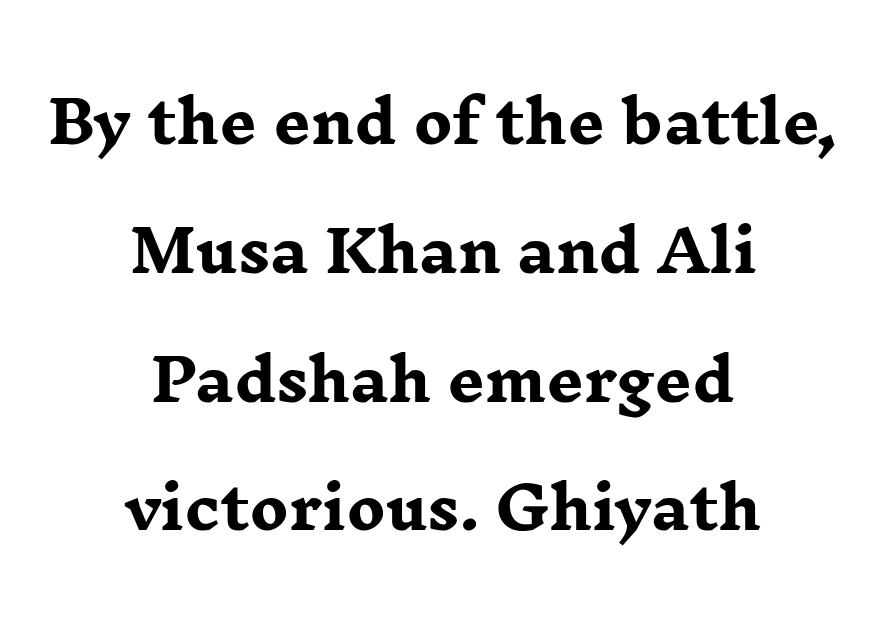
Q: Is the text bold? A: Yes.
Q: Is the text italic (slanted)? A: No, it is upright.
Q: Is the typeface a serif or a sans-serif typeface? A: Serif.
Q: Is the text underlined? A: No.
Q: How is the paragraph aligned? A: Centered.
Q: Is the spacing between letters normal or unusually wide? A: Normal.
Q: Is the spacing between lines tight, normal or loose? A: Loose.
Q: Width (condensed, normal, or wide)? A: Wide.
Q: Stroke contrast? A: Low.
Q: x-height? A: Medium.
Q: Monospaced? A: No.
